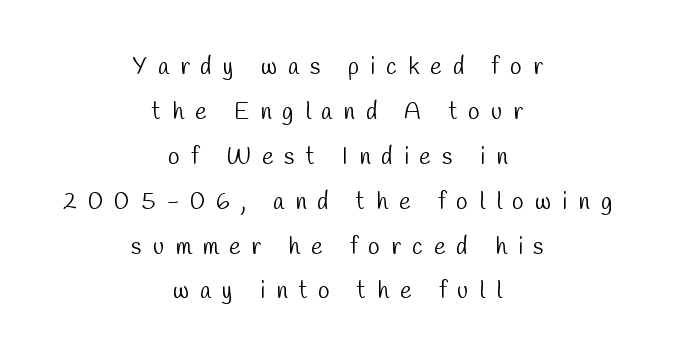
The image shows 24 px text type; set centered, line spacing 1.87x, unusually wide letter spacing (+0.46 em), not underlined.
